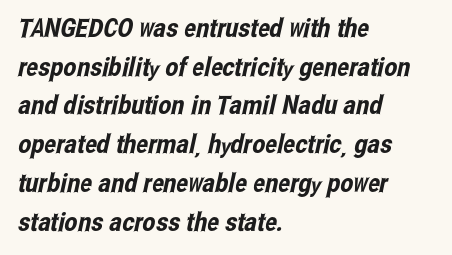
{"underline": "no", "align": "left", "line_spacing": "normal", "line_spacing_ratio": 1.49, "letter_spacing": "normal", "letter_spacing_em": 0.0, "glyph_px": 26}
